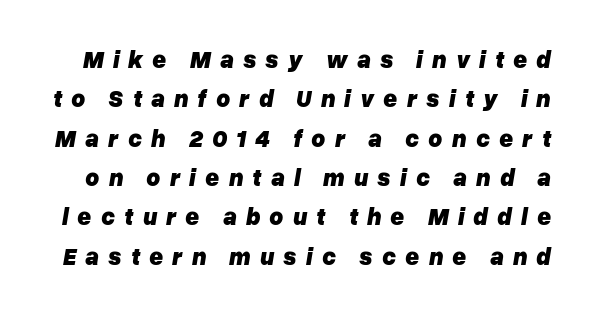
Tracking here is generous; glyphs stand well apart from one another. The letters are bold, with thick, heavy strokes. Observe the lean: these are italic letterforms. Underlining? Definitely not there. Evenly set lines give the paragraph a standard silhouette.
